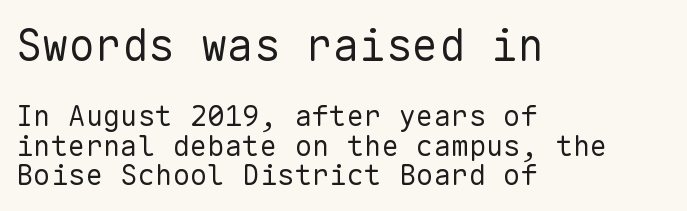
Q: Is the text bold? A: No.
Q: Is the text italic (slanted)? A: No, it is upright.
Q: Is the typeface a serif or a sans-serif typeface? A: Sans-serif.
Q: Is the text underlined? A: No.
Q: How is the paragraph aligned? A: Left-aligned.
Q: Is the spacing between letters normal or unusually wide? A: Normal.
Q: Is the spacing between lines tight, normal or loose? A: Tight.
Q: Which block of text is set in a larger size, the first (top) or the second (bottom)? A: The first (top) one.
Q: Width (condensed, normal, or wide)? A: Normal.
Q: Stroke contrast? A: Low.
Q: x-height? A: Medium.
Q: Monospaced? A: Yes.
